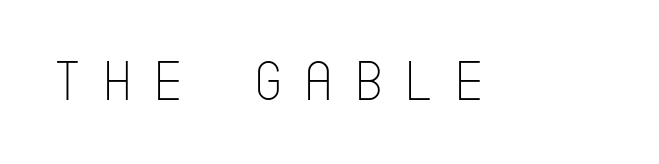
Q: Is the text bold? A: No.
Q: Is the text italic (slanted)? A: No, it is upright.
Q: Is the typeface a serif or a sans-serif typeface? A: Sans-serif.
Q: Is the text underlined? A: No.
Q: Is the spacing between letters normal or unusually wide? A: Unusually wide.
Q: Width (condensed, normal, or wide)? A: Condensed.
Q: Stroke contrast? A: Low.
Q: x-height? A: Large.
